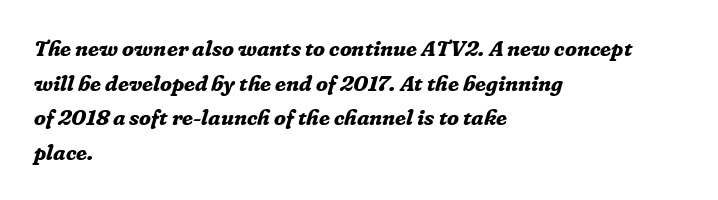
{"italic": "yes", "lean": "right", "slant_degrees": 16, "bold": "yes", "underline": "no", "align": "left", "line_spacing": "normal", "line_spacing_ratio": 1.57, "letter_spacing": "normal", "letter_spacing_em": 0.0, "glyph_px": 22}
